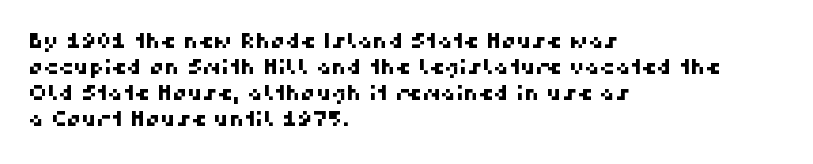
Short and long lines alike share a common starting point at left. Nobody touched the tracking dial on this one. The string is rendered with underlining switched off.
